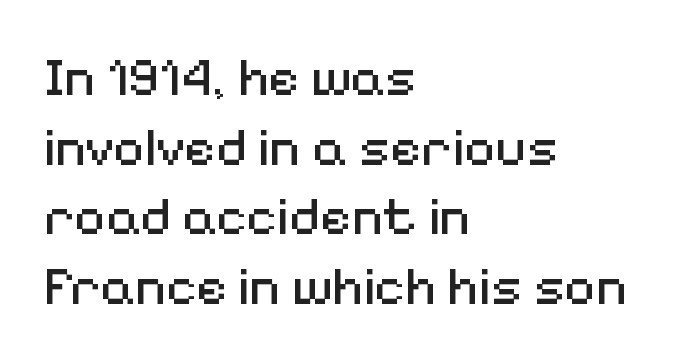
{"serif": "no", "italic": "no", "bold": "no", "weight": "regular", "width": "normal", "stroke_contrast": "medium", "x_height": "medium", "monospaced": "no", "underline": "no", "align": "left", "line_spacing": "normal", "line_spacing_ratio": 1.29, "letter_spacing": "normal", "letter_spacing_em": 0.0, "glyph_px": 54}
